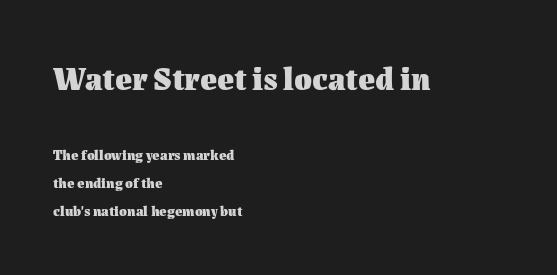
The image shows 32 px heavy type, upright; set left-aligned, loose line spacing (2.01x), normal letter spacing, not underlined; the first (top) block is 2.29x larger; medium stroke contrast and a medium x-height.
